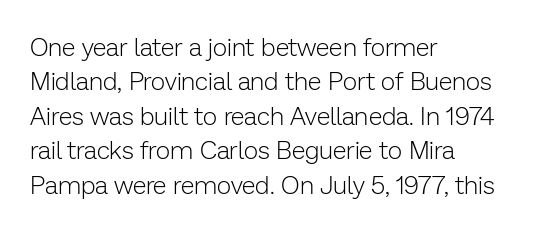
Q: Is the text bold? A: No.
Q: Is the text italic (slanted)? A: No, it is upright.
Q: Is the text underlined? A: No.
Q: How is the paragraph aligned? A: Left-aligned.
Q: Is the spacing between letters normal or unusually wide? A: Normal.
Q: Is the spacing between lines tight, normal or loose? A: Normal.
